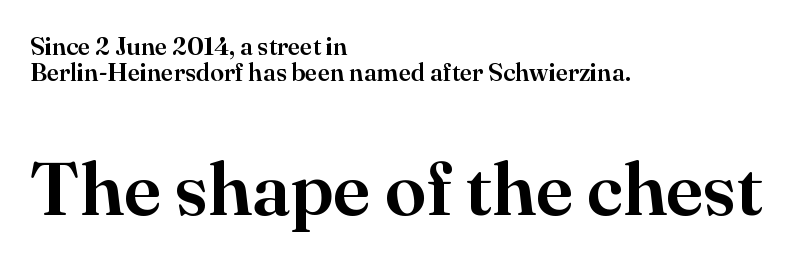
{"serif": "yes", "italic": "no", "width": "normal", "stroke_contrast": "high", "x_height": "small", "monospaced": "no", "underline": "no", "align": "left", "line_spacing": "tight", "line_spacing_ratio": 1.03, "letter_spacing": "normal", "letter_spacing_em": 0.0, "larger_block": "second", "size_ratio": 3.0, "glyph_px": 75}
